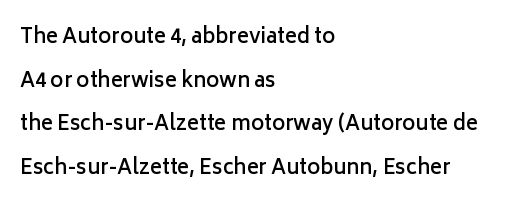
The face used here is a semibold: visibly heavier than regular, lighter than bold. The passage shown is not underscored anywhere. Compared with typical paragraphs, the rows here are farther apart. The type sits square on the baseline with zero lean. Nothing unusual about the tracking: characters are spaced as the font intends.
